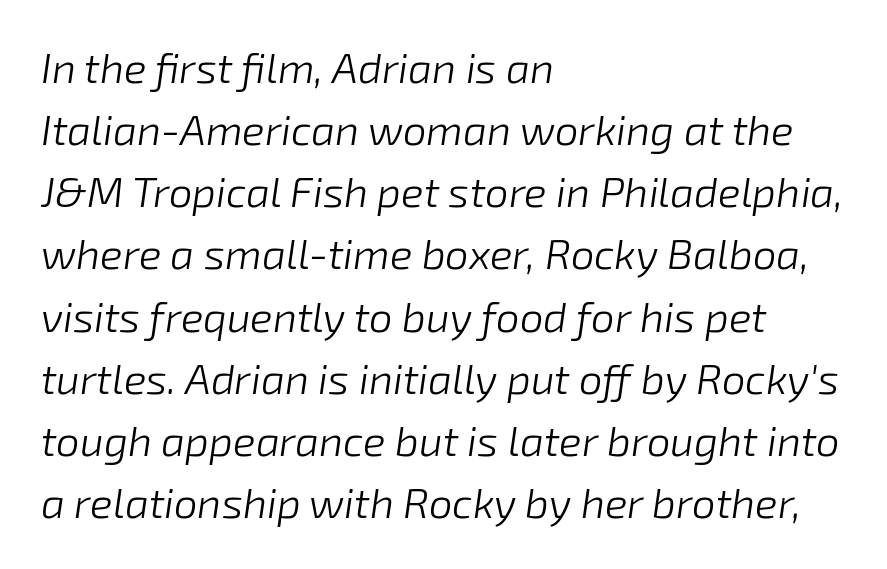
Q: Is the text bold? A: No.
Q: Is the text italic (slanted)? A: Yes, it leans right by about 8 degrees.
Q: Is the text underlined? A: No.
Q: How is the paragraph aligned? A: Left-aligned.
Q: Is the spacing between letters normal or unusually wide? A: Normal.
Q: Is the spacing between lines tight, normal or loose? A: Normal.
Q: Width (condensed, normal, or wide)? A: Normal.
Q: Stroke contrast? A: Low.
Q: x-height? A: Medium.
Q: Monospaced? A: No.
